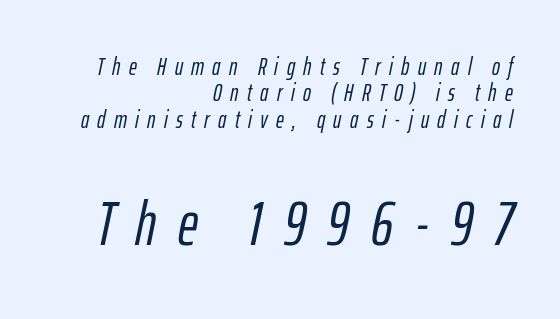
{"italic": "yes", "lean": "right", "slant_degrees": 12, "width": "condensed", "stroke_contrast": "low", "x_height": "medium", "monospaced": "no", "underline": "no", "align": "right", "line_spacing": "tight", "line_spacing_ratio": 1.1, "letter_spacing": "wide", "letter_spacing_em": 0.35, "larger_block": "second", "size_ratio": 2.54, "glyph_px": 61}
